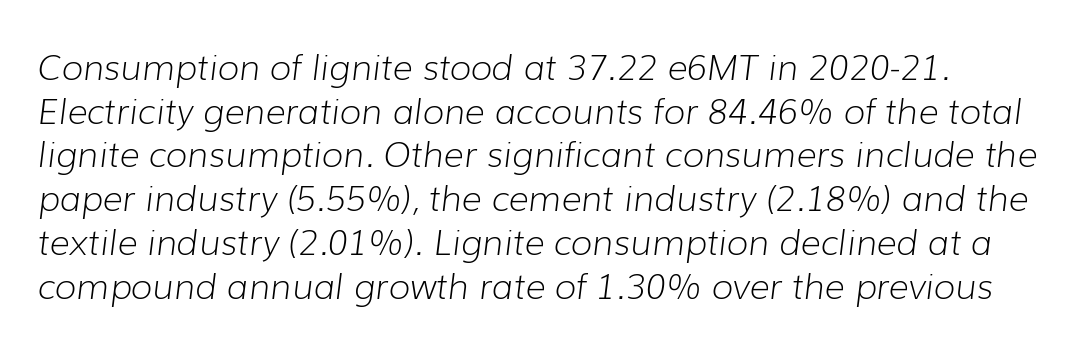
{"italic": "yes", "lean": "right", "slant_degrees": 7, "bold": "no", "weight": "light", "width": "normal", "stroke_contrast": "low", "x_height": "medium", "monospaced": "no", "underline": "no", "line_spacing": "normal", "line_spacing_ratio": 1.25, "letter_spacing": "normal", "letter_spacing_em": 0.0, "glyph_px": 35}
